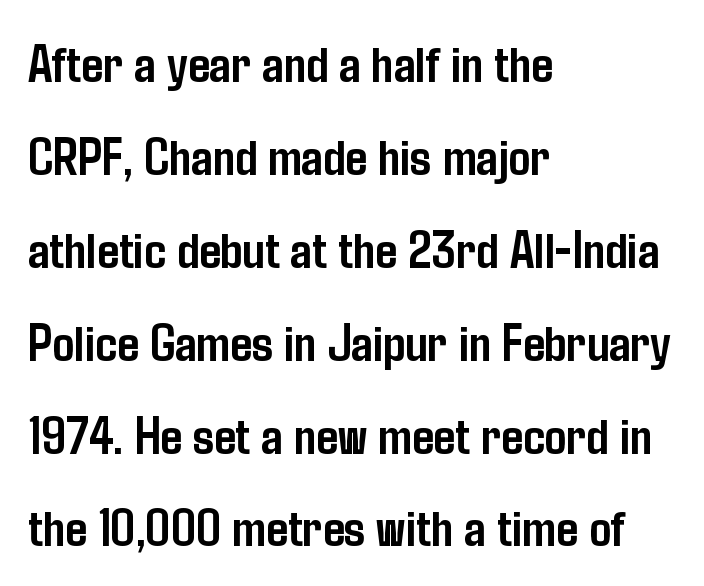
The face used here is a sans, in the tradition of grotesques and geometrics. Italic? Not at all — the glyphs are vertical. The gaps between neighbouring characters are ordinary and unremarkable. One-word summary of the alignment: left. Note the varied advance widths — an 'i' is clearly narrower than an 'm'.
